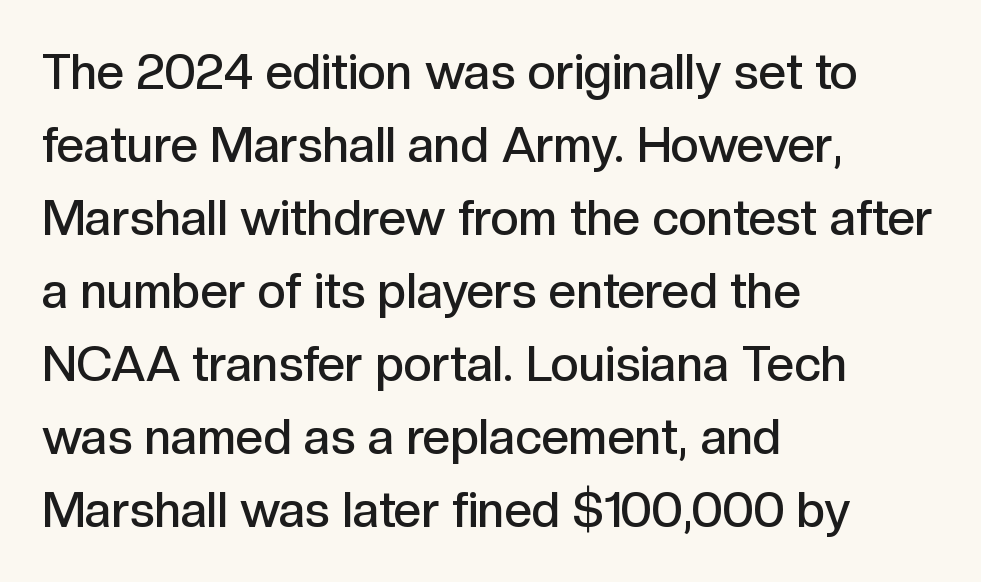
{"serif": "no", "italic": "no", "bold": "semi", "weight": "semibold", "width": "normal", "x_height": "medium", "monospaced": "no", "underline": "no", "align": "left", "line_spacing": "normal", "line_spacing_ratio": 1.49, "letter_spacing": "normal", "letter_spacing_em": 0.0, "glyph_px": 49}
